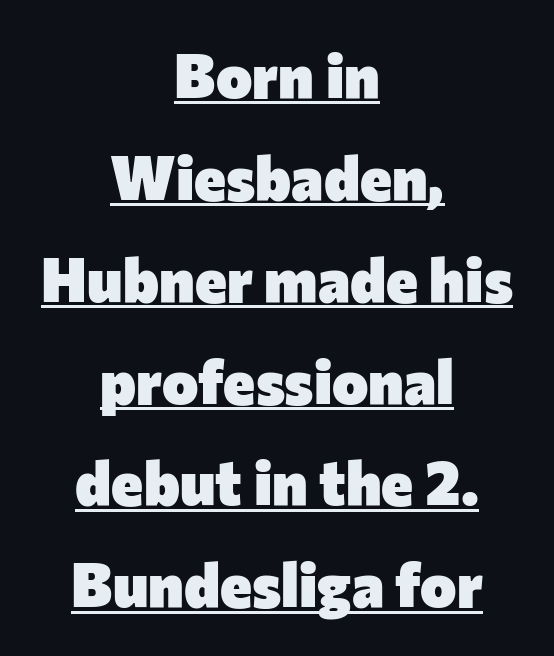
{"serif": "no", "italic": "no", "bold": "yes", "weight": "heavy", "width": "normal", "stroke_contrast": "low", "x_height": "medium", "monospaced": "no", "underline": "yes", "align": "center", "line_spacing": "normal", "line_spacing_ratio": 1.67, "letter_spacing": "normal", "letter_spacing_em": 0.0, "glyph_px": 61}
